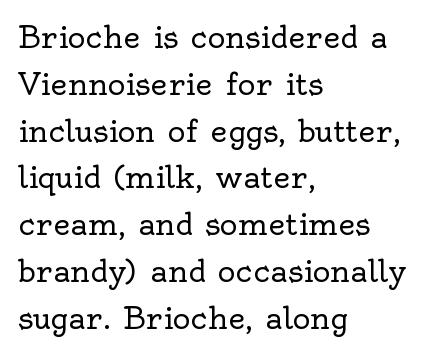
{"serif": "yes", "italic": "no", "bold": "no", "weight": "regular", "width": "normal", "x_height": "small", "monospaced": "no", "underline": "no", "align": "left", "line_spacing": "normal", "line_spacing_ratio": 1.56, "letter_spacing": "normal", "letter_spacing_em": 0.0, "glyph_px": 30}
